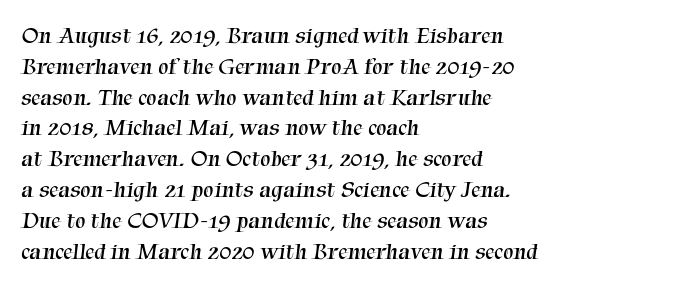
Q: Is the text bold? A: No.
Q: Is the text underlined? A: No.
Q: How is the paragraph aligned? A: Left-aligned.
Q: Is the spacing between letters normal or unusually wide? A: Normal.
Q: Is the spacing between lines tight, normal or loose? A: Normal.
